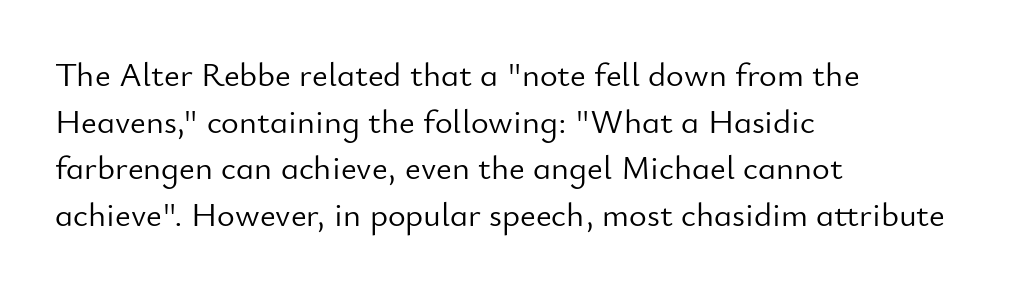
The weight would be labelled regular, book, light, or lighter still. Varying glyph widths throughout — classic text-font behaviour. Glyph-to-glyph distance matches everyday printed text. You can tell from the bare stems that sans-serif type was used.
